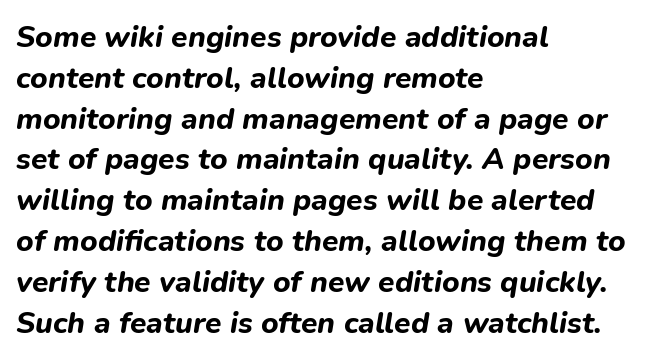
Nobody drew a line under any word here. Caption: multi-line text, flush left, ragged right. Varying glyph widths throughout — classic text-font behaviour. Horizontal bands of white between lines are of average thickness. Notice how thick the strokes are: this is what a full bold looks like.
